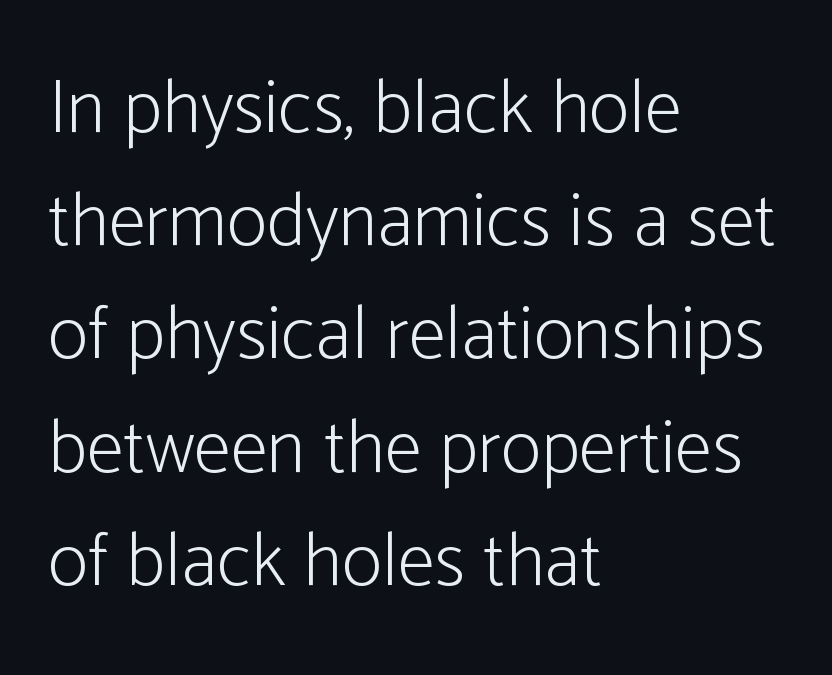
{"serif": "no", "italic": "no", "bold": "no", "weight": "light", "width": "condensed", "stroke_contrast": "low", "x_height": "medium", "monospaced": "no", "underline": "no", "align": "left", "line_spacing": "normal", "line_spacing_ratio": 1.49, "letter_spacing": "normal", "letter_spacing_em": 0.0, "glyph_px": 76}
